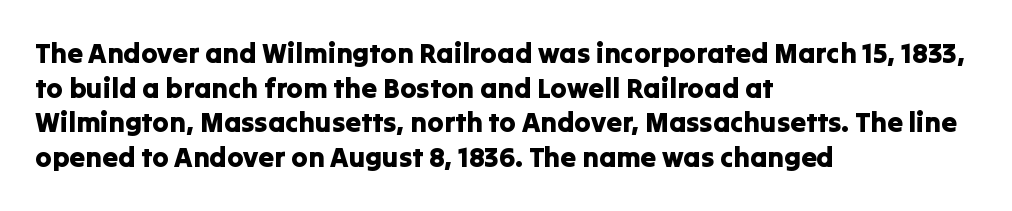
The image shows 28 px sans-serif type, upright; set left-aligned, line spacing 1.24x, normal letter spacing, not underlined; low stroke contrast and a medium x-height.
